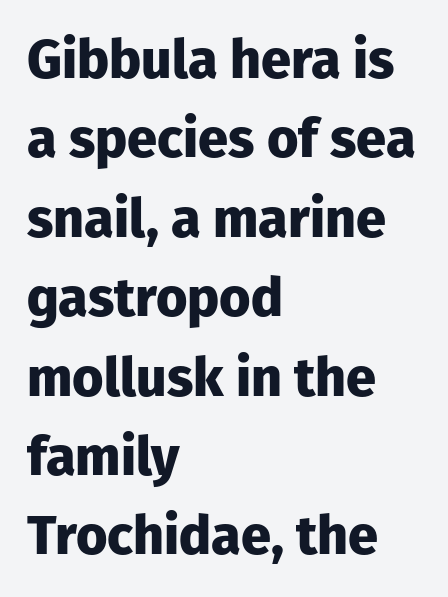
The image shows 54 px heavy sans-serif type, upright; set left-aligned, normal line spacing (1.47x), normal letter spacing, not underlined; low stroke contrast and a medium x-height.
